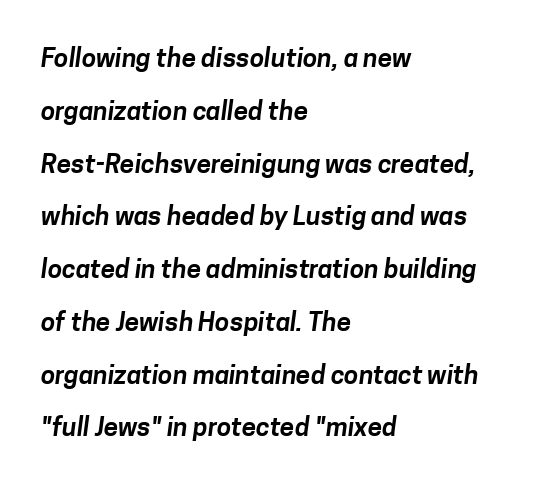
The image shows 26 px text type; set left-aligned, loose line spacing (2.03x), normal letter spacing, not underlined.
